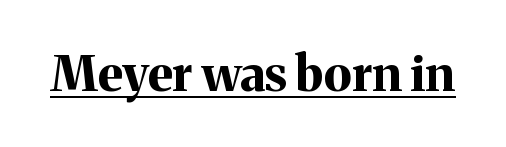
The image shows 49 px bold serif type, upright; set normal letter spacing, underlined; medium stroke contrast and a medium x-height.
